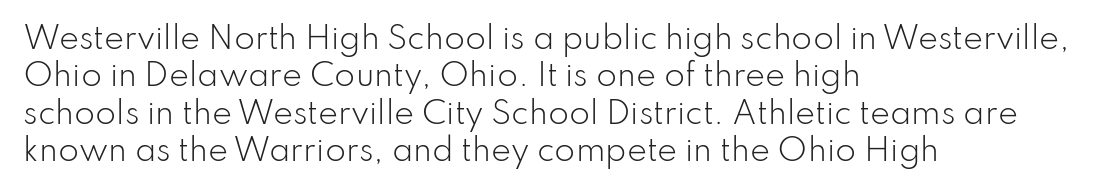
{"serif": "no", "italic": "no", "bold": "no", "weight": "light", "width": "normal", "stroke_contrast": "low", "x_height": "small", "monospaced": "no", "underline": "no", "align": "left", "line_spacing": "normal", "line_spacing_ratio": 1.25, "letter_spacing": "normal", "letter_spacing_em": 0.0, "glyph_px": 30}
